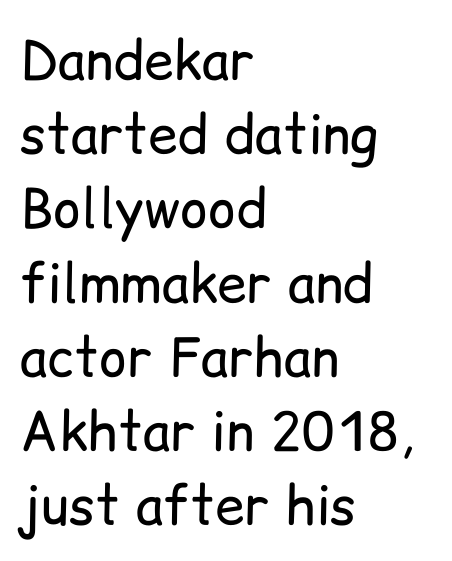
Is there any slant? The stems are plumb. Do the characters align in a grid? No, the font is proportional. Words appear dense and cohesive because spacing is normal. This rendering features lettering with no underline.
